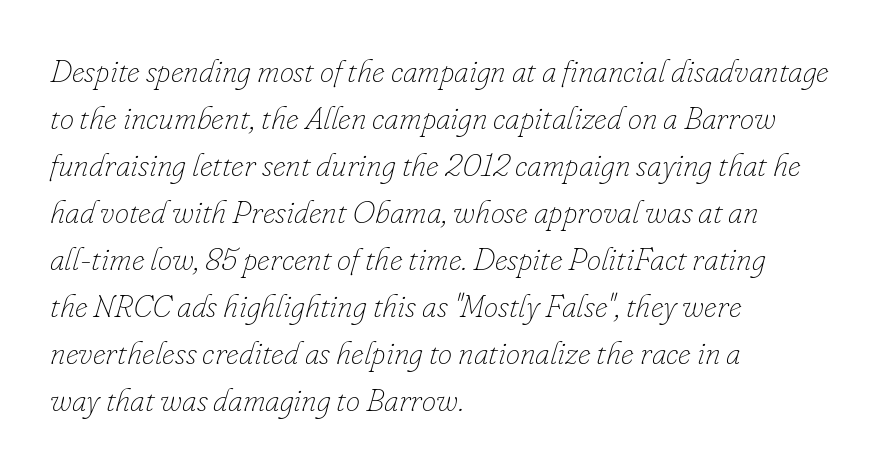
Q: Is the text bold? A: No.
Q: Is the text italic (slanted)? A: Yes, it leans right by about 16 degrees.
Q: Is the text underlined? A: No.
Q: How is the paragraph aligned? A: Left-aligned.
Q: Is the spacing between letters normal or unusually wide? A: Normal.
Q: Is the spacing between lines tight, normal or loose? A: Normal.
Q: Width (condensed, normal, or wide)? A: Normal.
Q: Stroke contrast? A: Low.
Q: x-height? A: Small.
Q: Monospaced? A: No.
